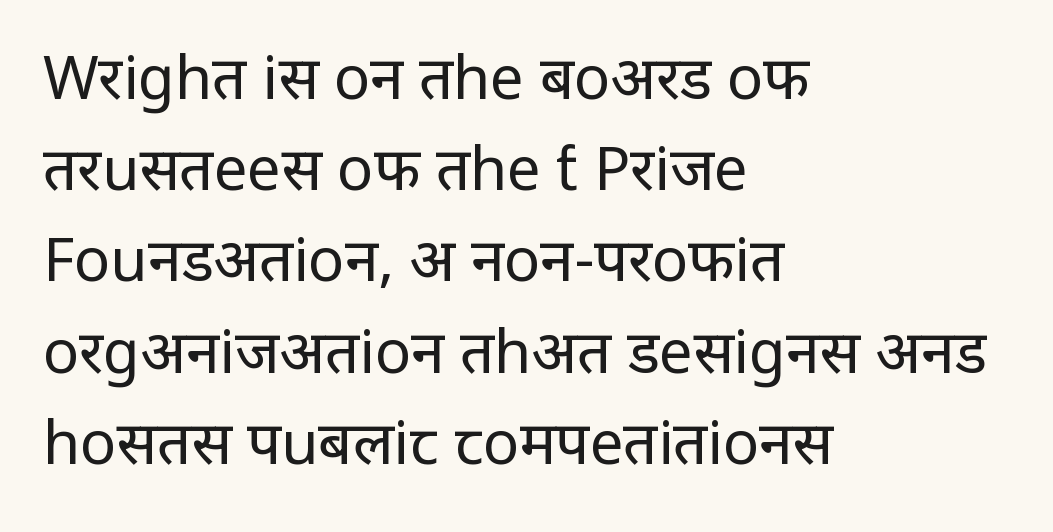
Note the varied advance widths — an 'i' is clearly narrower than an 'm'. Think standard paragraph weight, or any step lighter than that. Inter-character spacing is left at the font's built-in metrics. The baseline area is clear. Leading: standard.
